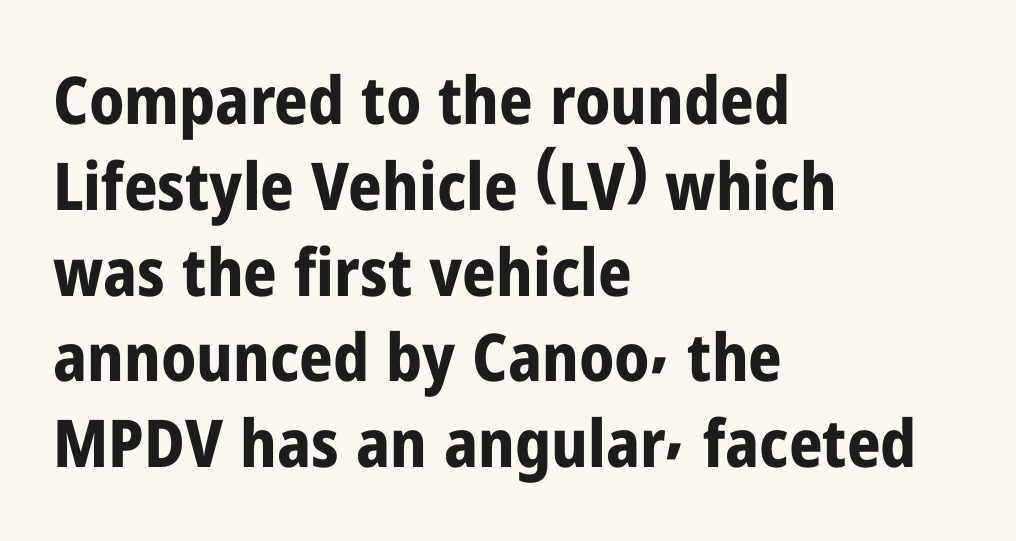
The zone under the glyphs is completely vacant. The letters sit at their default tracking, neither squeezed nor spread. Spacing verdict: proportional, widths tailored to each character. Line starts are locked; line ends wander. Every stem runs plumb, perpendicular to the baseline. Nope, no serifs anywhere on these letters.
